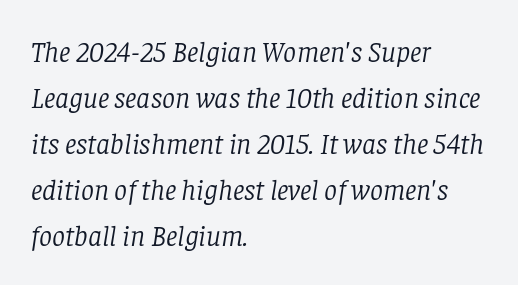
Check under the words: just untouched page. The characters are drawn with everyday or finer stroke widths. The typeface chosen for these lines features serifs. The designer left line spacing at the default. Characters are canted at an angle relative to the baseline's perpendicular. The tracking reads as untouched default to a designer's eye.
